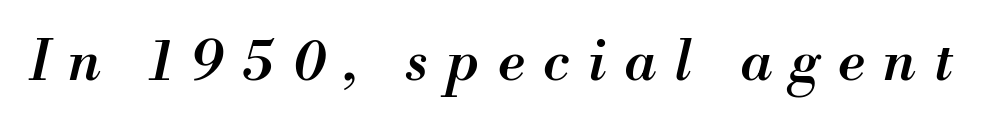
{"italic": "yes", "lean": "right", "slant_degrees": 13, "bold": "semi", "weight": "semibold", "width": "normal", "stroke_contrast": "medium", "x_height": "small", "monospaced": "no", "underline": "no", "letter_spacing": "wide", "letter_spacing_em": 0.34, "glyph_px": 55}
